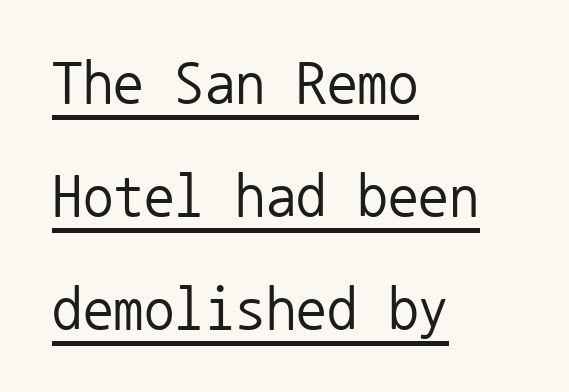
Looks like someone drew a line under every word here. The rendering keeps characters at their native spacing. Is this a fixed-width face? Yes — each glyph sits in an identical cell. Short and long lines alike share a common starting point at left. Stroke mass is kept to a normal reading level or below. The font's upright variant was chosen for this text.
